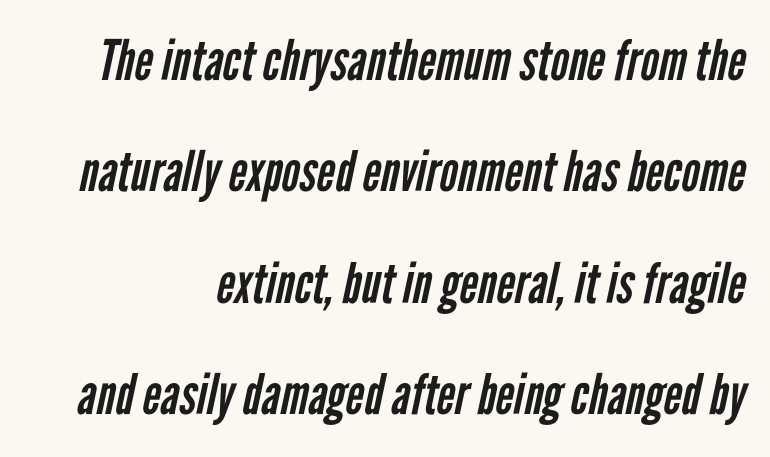
{"serif": "no", "bold": "no", "weight": "regular", "width": "condensed", "stroke_contrast": "low", "x_height": "medium", "monospaced": "no", "underline": "no", "align": "right", "line_spacing": "loose", "line_spacing_ratio": 1.99, "letter_spacing": "normal", "letter_spacing_em": 0.0, "glyph_px": 56}
